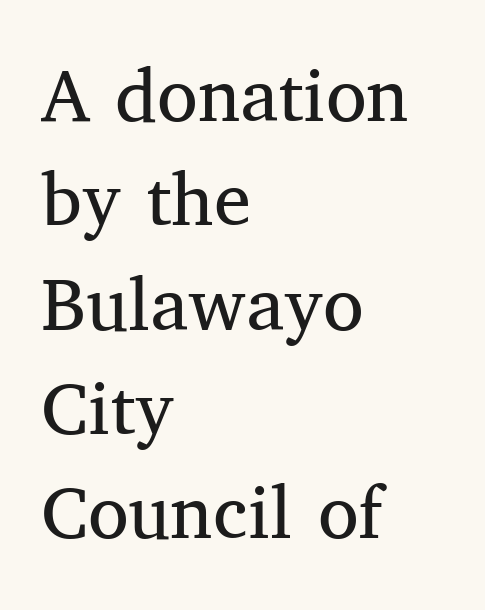
The tracking reads as untouched default to a designer's eye. Is this a fixed-width face? No — the glyphs have proportional, varying widths. Is there any slant? The stems are plumb. Classification — serif. Compared with a centered layout, this one pins lines to the left instead. The font is comparable to plain body text, perhaps lighter.
